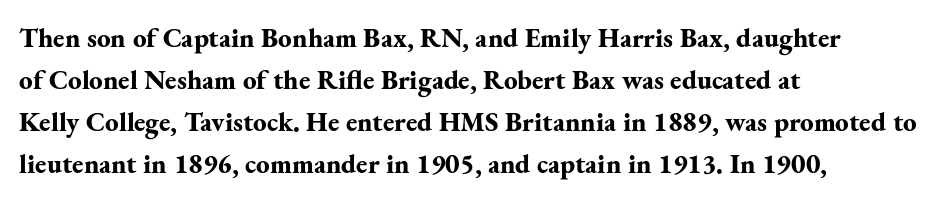
The image shows 27 px bold type, upright; set left-aligned, normal line spacing (1.55x), normal letter spacing, not underlined.
